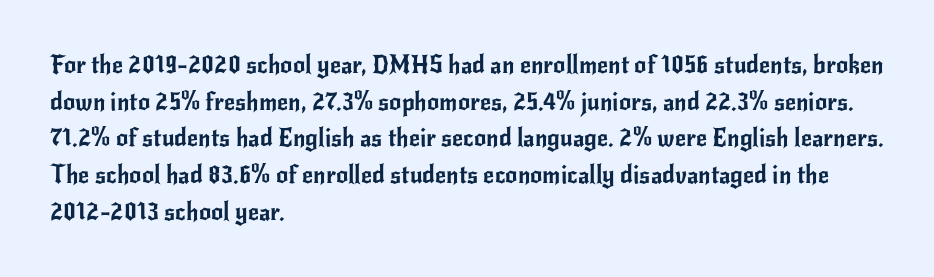
Q: Is the text italic (slanted)? A: No, it is upright.
Q: Is the text underlined? A: No.
Q: How is the paragraph aligned? A: Left-aligned.
Q: Is the spacing between letters normal or unusually wide? A: Normal.
Q: Is the spacing between lines tight, normal or loose? A: Normal.
